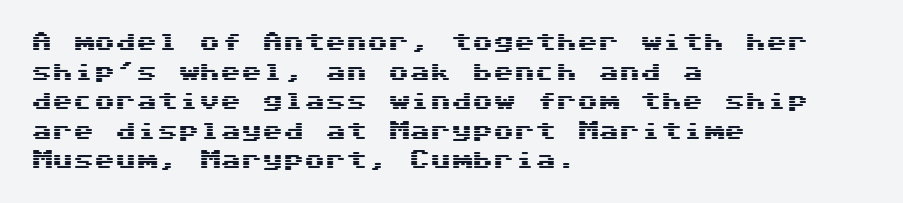
The image shows 21 px text type, upright; set left-aligned, normal line spacing (1.41x), normal letter spacing, not underlined.
